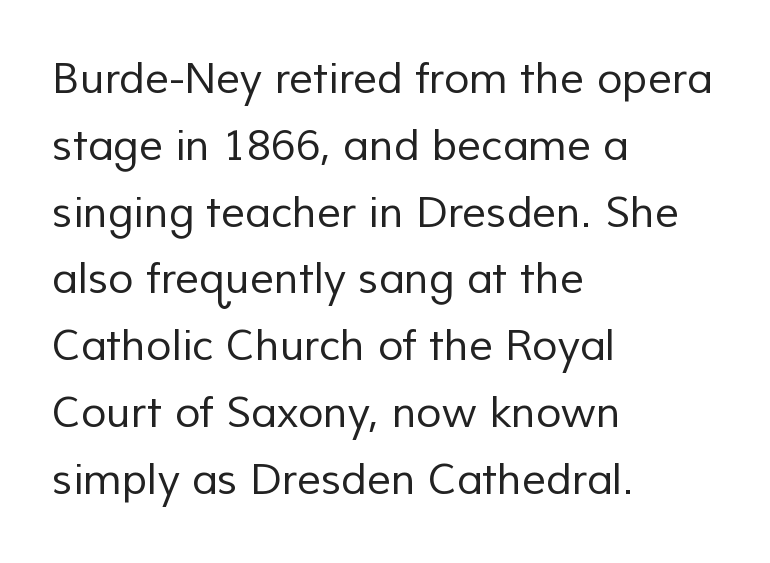
Q: Is the text bold? A: No.
Q: Is the typeface a serif or a sans-serif typeface? A: Sans-serif.
Q: Is the text underlined? A: No.
Q: How is the paragraph aligned? A: Left-aligned.
Q: Is the spacing between letters normal or unusually wide? A: Normal.
Q: Is the spacing between lines tight, normal or loose? A: Normal.
Q: Width (condensed, normal, or wide)? A: Normal.
Q: Stroke contrast? A: Low.
Q: x-height? A: Medium.
Q: Monospaced? A: No.
